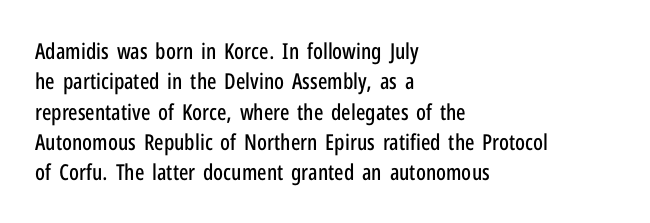
Descenders are the only things crossing below the line. The paragraph has a hard left edge and a soft right edge. Nothing unusual about the tracking: characters are spaced as the font intends. Vertically, the passage feels balanced, rows spaced as you'd expect. If you drew a line through each stem, it would be perfectly vertical.
